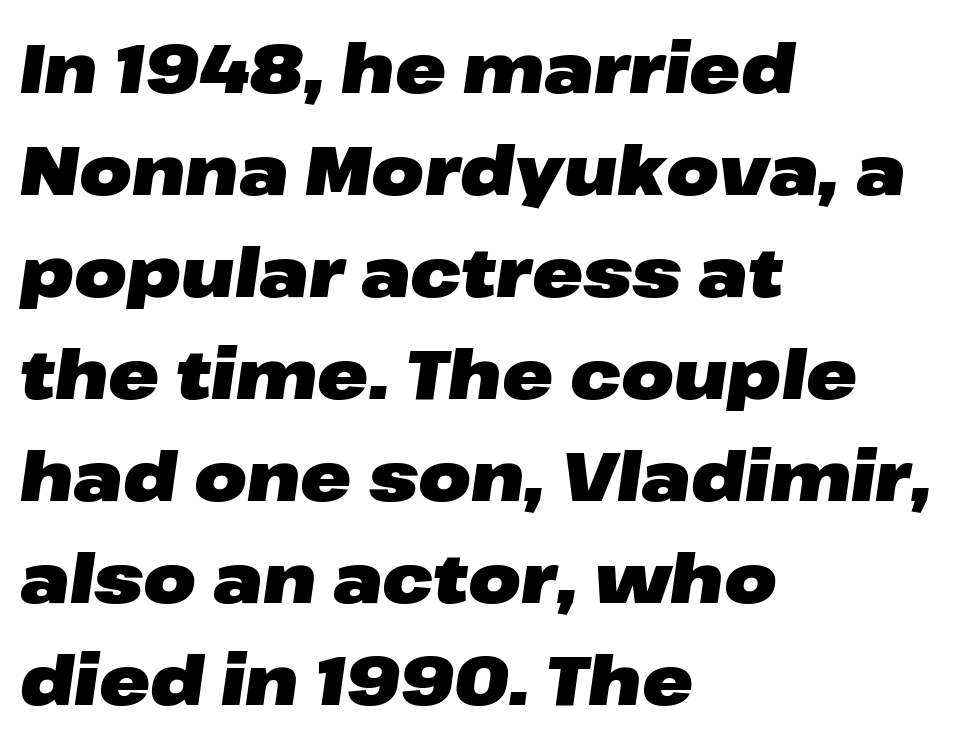
Bold? Absolutely — the strokes are thick and heavy. A bare baseline throughout the passage. Posture: slanted. Each letter keeps its own natural width here, so spacing adapts to shape.
